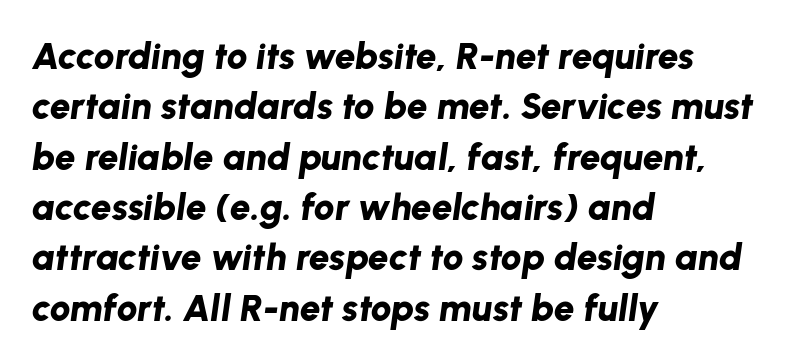
Q: Is the text bold? A: Yes.
Q: Is the text italic (slanted)? A: Yes, it leans right by about 8 degrees.
Q: Is the text underlined? A: No.
Q: How is the paragraph aligned? A: Left-aligned.
Q: Is the spacing between letters normal or unusually wide? A: Normal.
Q: Is the spacing between lines tight, normal or loose? A: Normal.
Q: Width (condensed, normal, or wide)? A: Normal.
Q: Stroke contrast? A: Low.
Q: x-height? A: Medium.
Q: Monospaced? A: No.
